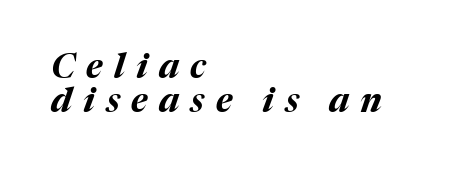
{"italic": "yes", "lean": "right", "slant_degrees": 17, "bold": "yes", "weight": "bold", "width": "normal", "stroke_contrast": "medium", "x_height": "medium", "monospaced": "no", "underline": "no", "align": "left", "line_spacing": "tight", "line_spacing_ratio": 0.99, "letter_spacing": "wide", "letter_spacing_em": 0.33, "glyph_px": 34}
